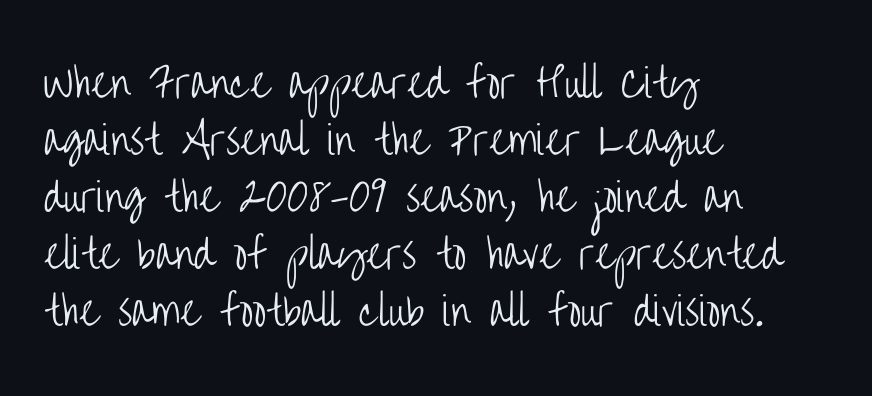
The image shows 39 px light, condensed sans-serif type, upright; set left-aligned, normal line spacing (1.46x), normal letter spacing, not underlined; low stroke contrast and a large x-height.
